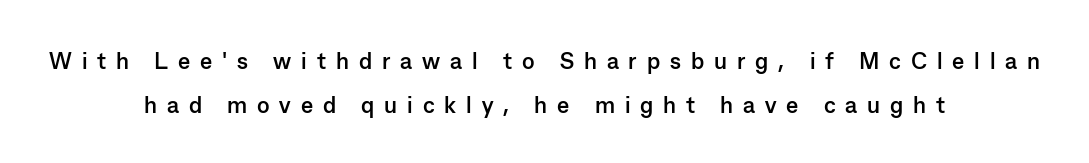
The image shows 23 px bold type, upright; set centered, loose line spacing (1.9x), unusually wide letter spacing (+0.43 em), not underlined.
